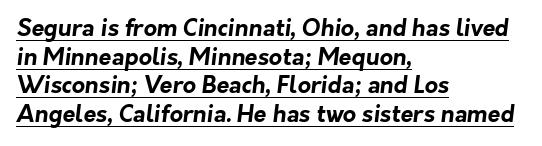
Every row of glyphs begins at an identical x-position on the left. Is the type bold? Yes — the strokes are clearly thick and heavy. The sample's only ornament is a line tracing under the words. Observe the ordinary spacing: letters are neighbours, not strangers.
